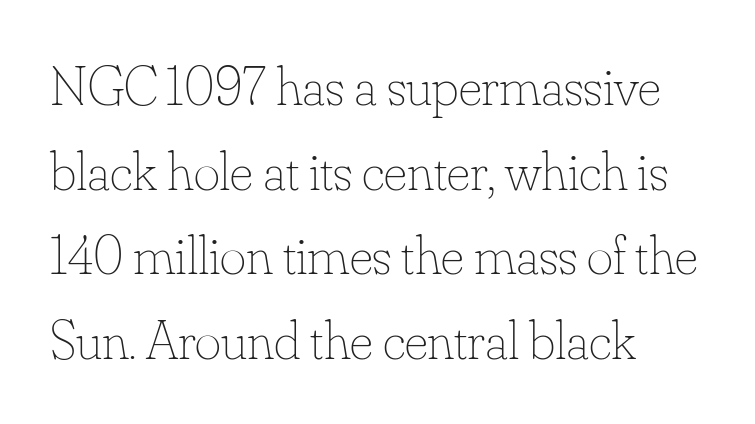
Is there much room between lines? A standard amount, neither cramped nor airy. Type without underlining. The letters advance in unequal steps, a hallmark of proportional type. Italic? Not at all — the glyphs are vertical. The typesetting does not lean heavy: it is not bold. What stands out about the letter spacing? Nothing — it is the standard amount.
